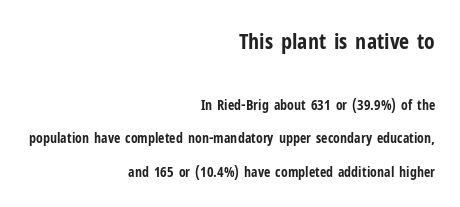
One-word summary of the alignment: right. Unlike italic type, these characters show no tilt at all. Size hierarchy here favors the leading block over the trailing one. Notice how thick the strokes are: this is what a full bold looks like. Only glyphs here, with clear space below each row. The type is set solid horizontally, with unmodified tracking.
